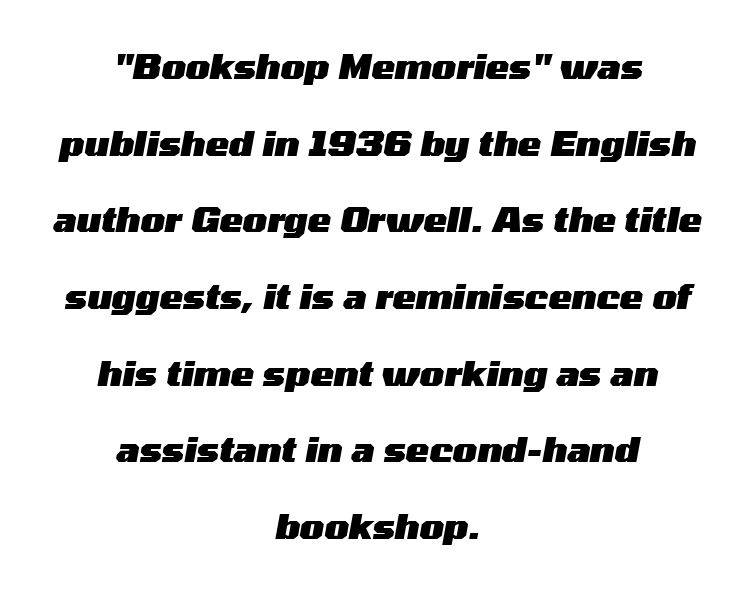
The image shows 35 px heavy, wide type, italic (leaning right); set centered, loose line spacing (2.19x), normal letter spacing, not underlined; medium stroke contrast and a medium x-height.
